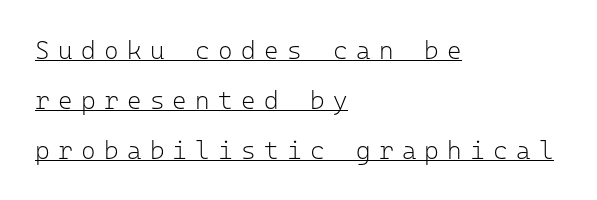
Q: Is the text bold? A: No.
Q: Is the text italic (slanted)? A: No, it is upright.
Q: Is the text underlined? A: Yes.
Q: How is the paragraph aligned? A: Left-aligned.
Q: Is the spacing between letters normal or unusually wide? A: Unusually wide.
Q: Is the spacing between lines tight, normal or loose? A: Loose.
